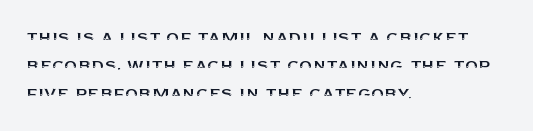
Teacher's note: observe the even left margin — that is flush-left alignment. No italicization has been applied; the sample stays upright. Clear beneath every line of the passage. Honestly, the letter spacing is just normal — you wouldn't notice it. A typesetter would call this leading conventional body-copy spacing.
